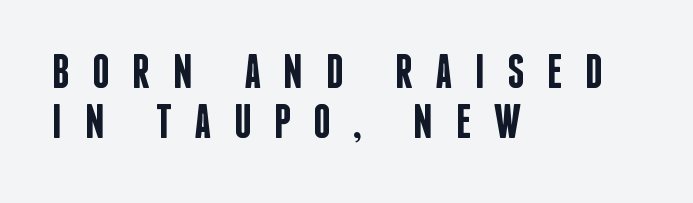
Q: Is the text bold? A: Semi-bold.
Q: Is the text italic (slanted)? A: No, it is upright.
Q: Is the typeface a serif or a sans-serif typeface? A: Sans-serif.
Q: Is the text underlined? A: No.
Q: How is the paragraph aligned? A: Left-aligned.
Q: Is the spacing between letters normal or unusually wide? A: Unusually wide.
Q: Is the spacing between lines tight, normal or loose? A: Tight.
Q: Width (condensed, normal, or wide)? A: Condensed.
Q: Stroke contrast? A: Low.
Q: x-height? A: Large.
Q: Monospaced? A: No.
